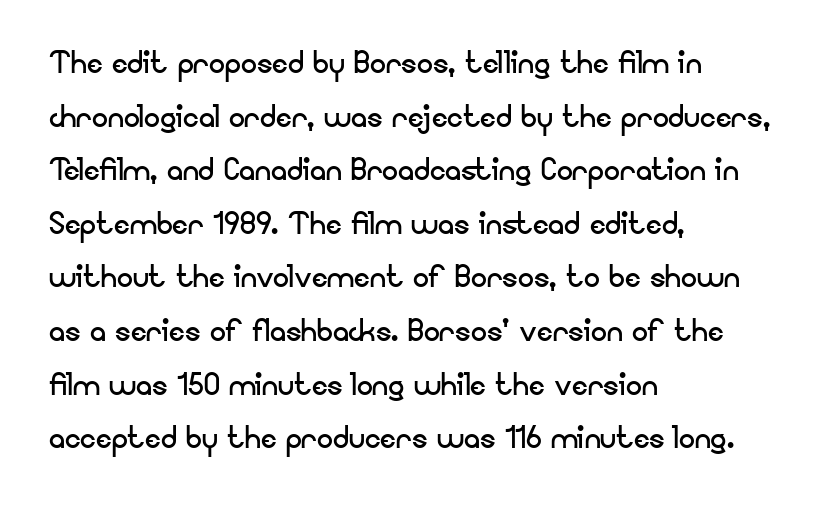
The image shows 40 px regular-weight sans-serif type, upright; set left-aligned, normal line spacing (1.34x), normal letter spacing, not underlined; low stroke contrast and a small x-height.
